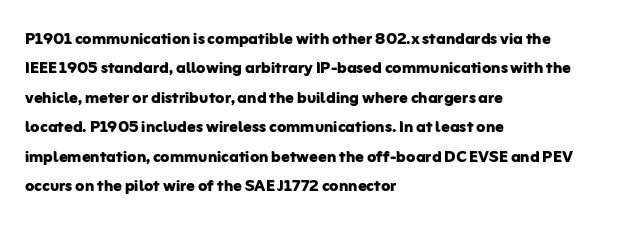
Q: Is the text bold? A: Yes.
Q: Is the text italic (slanted)? A: No, it is upright.
Q: Is the text underlined? A: No.
Q: How is the paragraph aligned? A: Left-aligned.
Q: Is the spacing between letters normal or unusually wide? A: Normal.
Q: Is the spacing between lines tight, normal or loose? A: Normal.
